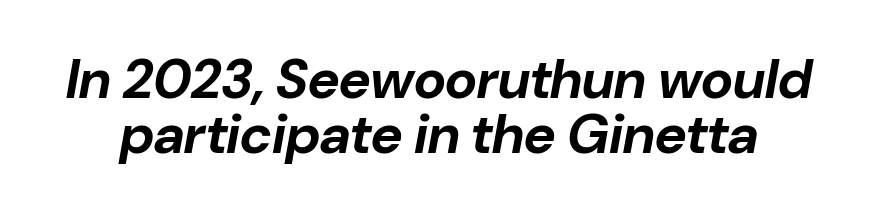
{"italic": "yes", "lean": "right", "slant_degrees": 10, "bold": "yes", "weight": "bold", "width": "normal", "stroke_contrast": "low", "x_height": "medium", "monospaced": "no", "underline": "no", "line_spacing": "tight", "line_spacing_ratio": 1.0, "letter_spacing": "normal", "letter_spacing_em": 0.0, "glyph_px": 55}
